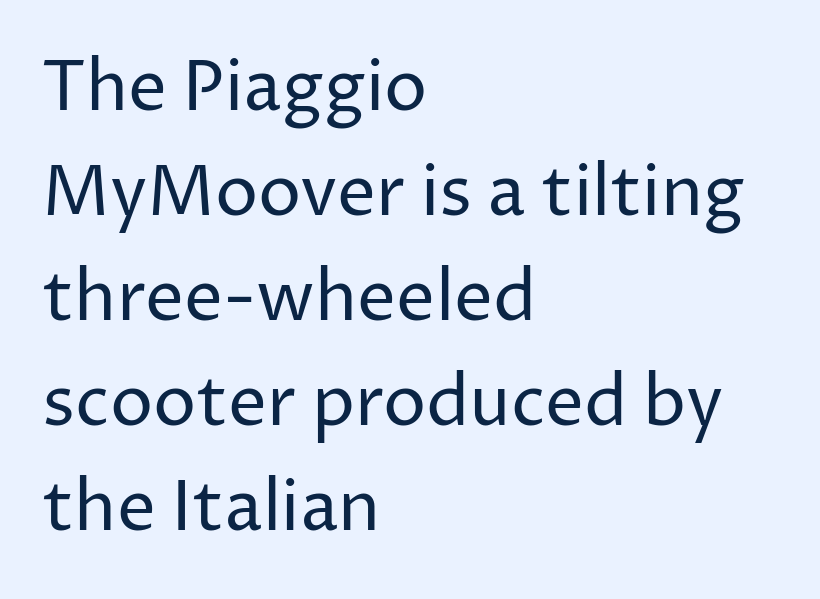
{"serif": "no", "italic": "no", "bold": "no", "weight": "regular", "width": "normal", "stroke_contrast": "low", "x_height": "medium", "monospaced": "no", "underline": "no", "align": "left", "line_spacing": "normal", "line_spacing_ratio": 1.52, "letter_spacing": "normal", "letter_spacing_em": 0.0, "glyph_px": 69}
